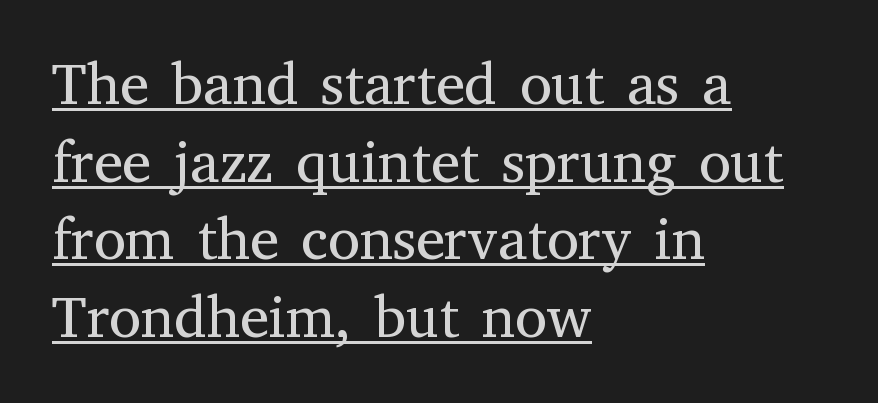
Q: Is the text bold? A: No.
Q: Is the text italic (slanted)? A: No, it is upright.
Q: Is the typeface a serif or a sans-serif typeface? A: Serif.
Q: Is the text underlined? A: Yes.
Q: How is the paragraph aligned? A: Left-aligned.
Q: Is the spacing between letters normal or unusually wide? A: Normal.
Q: Is the spacing between lines tight, normal or loose? A: Normal.
Q: Width (condensed, normal, or wide)? A: Normal.
Q: Stroke contrast? A: Medium.
Q: x-height? A: Medium.
Q: Monospaced? A: No.
